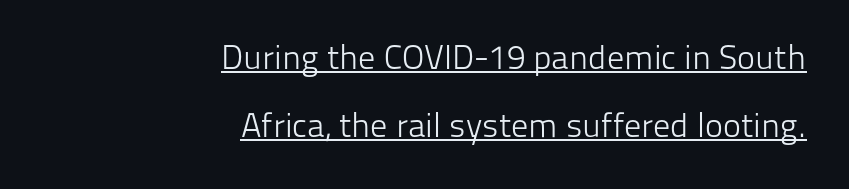
This is not heavy type; no bold has been used. Honestly, the rows look like they've been pulled way apart. The rendering shows plain stroke endings on the letterforms — a sans-serif design. Vertical strokes here are truly vertical. The setting favours the right margin, as signatures and pull-quotes sometimes do.
